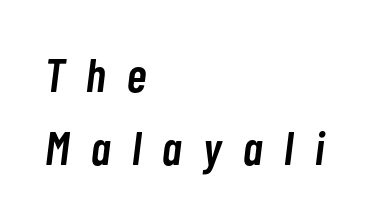
Quick note: underline off. This rendering widens character spacing well past its baseline value. Typesetter's note: demi weight, one step under bold. The rendering uses natural spacing where letterforms have individual widths.
